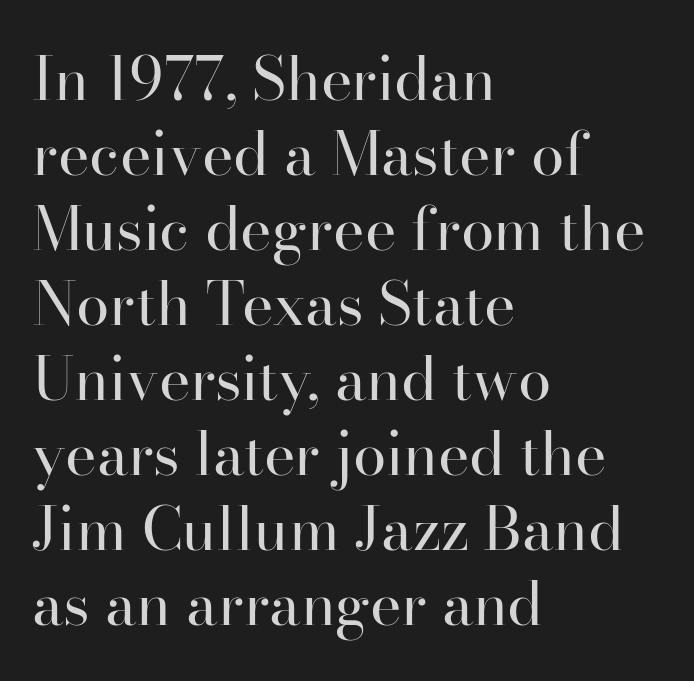
{"serif": "yes", "italic": "no", "bold": "no", "weight": "regular", "width": "normal", "stroke_contrast": "high", "x_height": "small", "monospaced": "no", "underline": "no", "align": "left", "line_spacing": "normal", "line_spacing_ratio": 1.25, "letter_spacing": "normal", "letter_spacing_em": 0.0, "glyph_px": 60}
